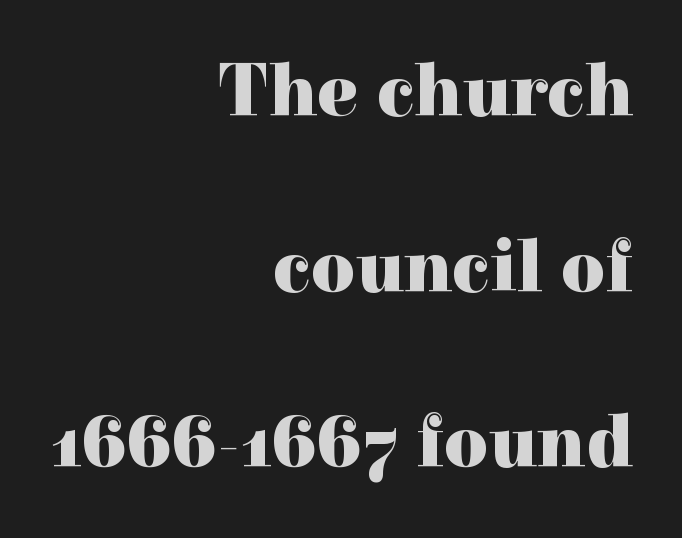
No word sits above an underline. The letters carry serifs — small finishing strokes at the ends of their stems. Tracking here is standard; glyphs follow each other at the usual distance. Think of a printed novel: that variable character pitch is what you see here. Strong, thick strokes mark this as bold type.
